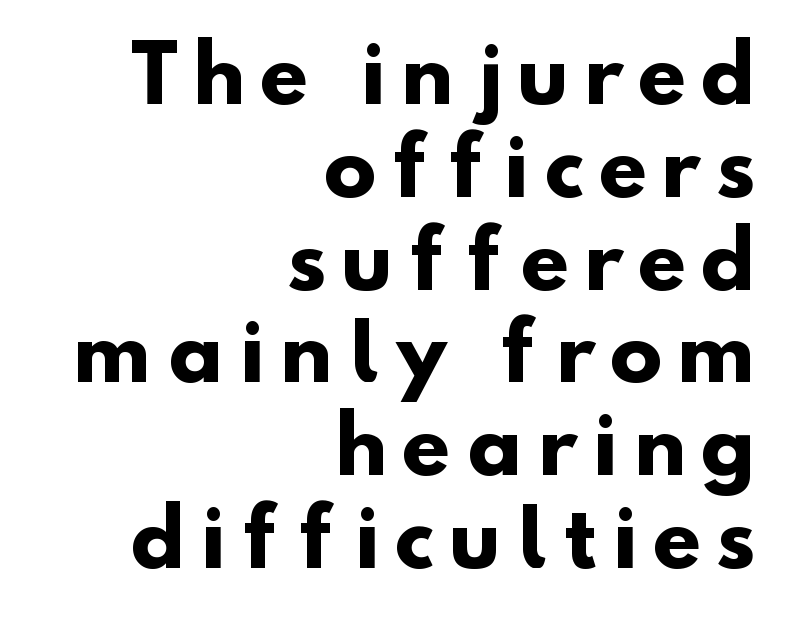
Chunky letters — that's bold for sure. The glyphs in this specimen are sans serif. These lines are rendered in a variable-pitch font. A clean baseline with only descenders dipping below it. Is the letter spacing exaggerated? Yes — the characters are pushed far apart. This sample is right-justified, so line beginnings fall wherever the words allow.
